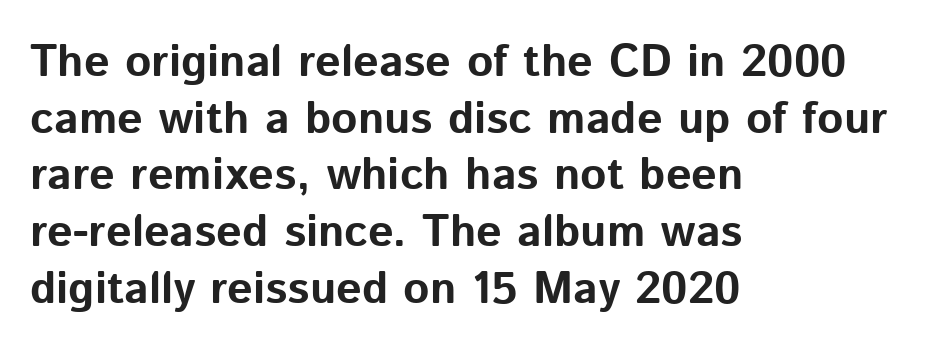
Horizontally, the lines are justified to the leading edge only. Here the glyphs are tracked normally, forming tight word shapes. Serif or sans? Sans — the stroke terminals are bare. A dark, heavy texture on the line: the type is bold. Ascenders rise straight up at ninety degrees. Regarding leading, the lines here are spaced in the standard way.
